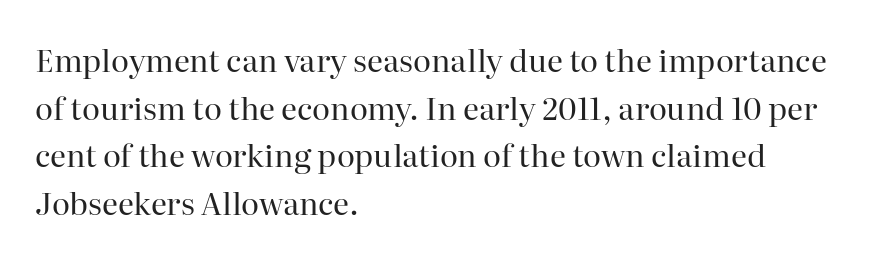
Q: Is the text bold? A: No.
Q: Is the text italic (slanted)? A: No, it is upright.
Q: Is the typeface a serif or a sans-serif typeface? A: Serif.
Q: Is the text underlined? A: No.
Q: How is the paragraph aligned? A: Left-aligned.
Q: Is the spacing between letters normal or unusually wide? A: Normal.
Q: Is the spacing between lines tight, normal or loose? A: Normal.
Q: Width (condensed, normal, or wide)? A: Normal.
Q: Stroke contrast? A: High.
Q: x-height? A: Medium.
Q: Monospaced? A: No.
